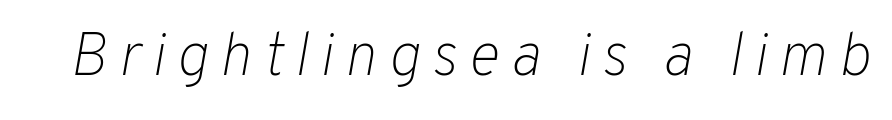
{"italic": "yes", "lean": "right", "slant_degrees": 10, "bold": "no", "weight": "light", "width": "normal", "stroke_contrast": "low", "x_height": "medium", "monospaced": "no", "underline": "no", "glyph_px": 60}
